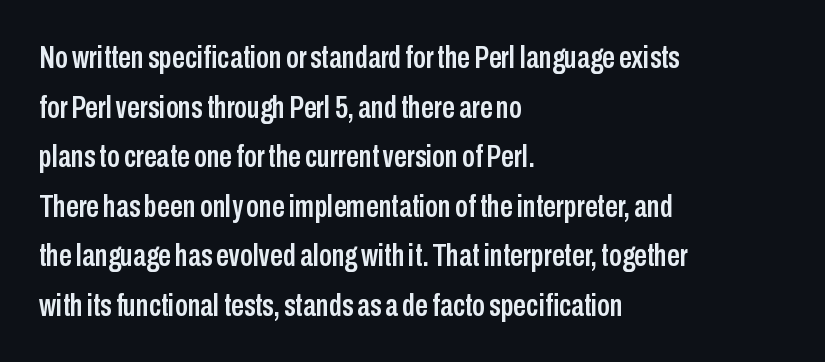
The letters stand straight up with perfectly vertical stems. A student would call this left alignment; a typographer would say flush left, rag right. Nobody drew a line under any word here. This sample has the flowing, uneven cadence of proportional lettering.
